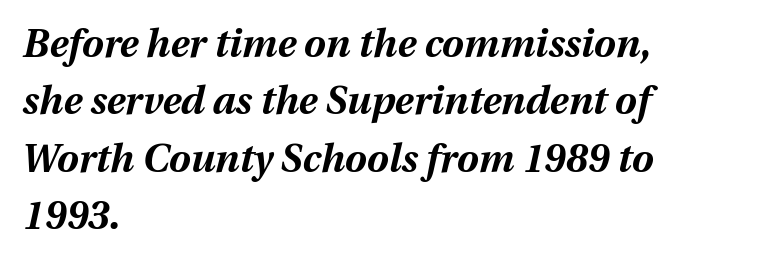
Successive baselines arrive at the customary interval. Style check: oblique. These lines carry a lot of weight — the face is fully bold. A typesetter would call this proportional, since set widths differ per character. The lines in this sample share a left origin and differ only in where they stop. The specimen omits any rule beneath the text block's lines.
